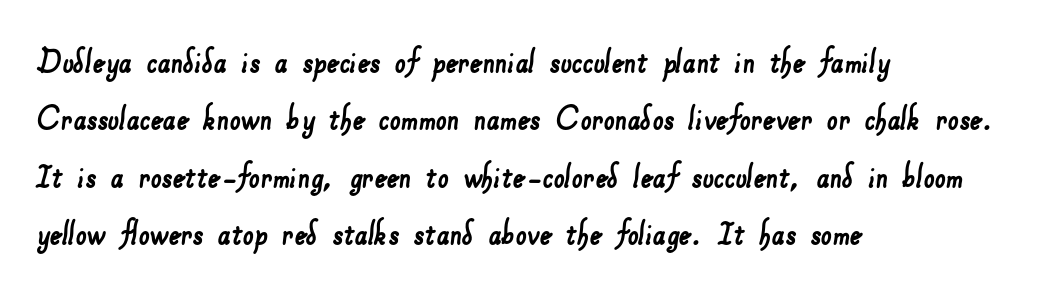
Q: Is the typeface a serif or a sans-serif typeface? A: Sans-serif.
Q: Is the text underlined? A: No.
Q: How is the paragraph aligned? A: Left-aligned.
Q: Is the spacing between letters normal or unusually wide? A: Normal.
Q: Is the spacing between lines tight, normal or loose? A: Normal.
Q: Width (condensed, normal, or wide)? A: Normal.
Q: Stroke contrast? A: Low.
Q: x-height? A: Small.
Q: Monospaced? A: No.
